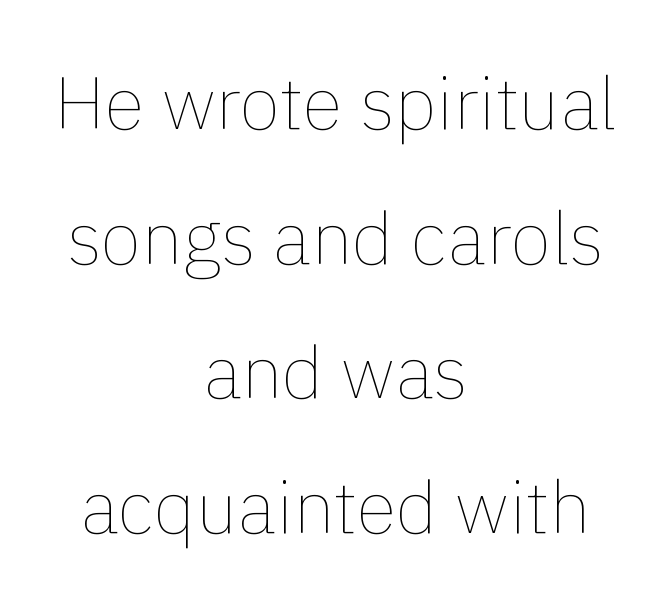
{"italic": "no", "bold": "no", "weight": "thin", "width": "normal", "x_height": "medium", "monospaced": "no", "underline": "no", "align": "center", "line_spacing_ratio": 1.82, "letter_spacing": "normal", "letter_spacing_em": 0.0, "glyph_px": 74}
